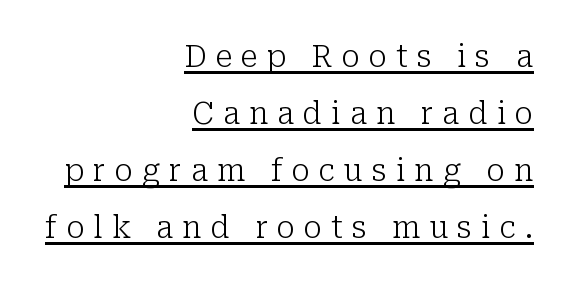
Short and long lines alike share a common ending point at right. Is this a fixed-width face? No — the glyphs have proportional, varying widths. If you drew a line through each stem, it would be perfectly vertical. The face looks like a standard text weight, possibly lighter.
